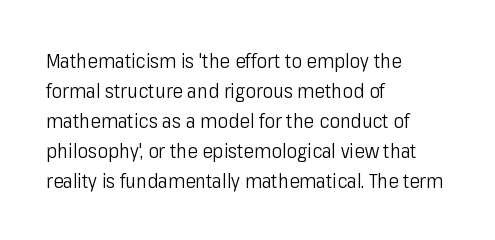
Q: Is the text bold? A: No.
Q: Is the text italic (slanted)? A: No, it is upright.
Q: Is the text underlined? A: No.
Q: How is the paragraph aligned? A: Left-aligned.
Q: Is the spacing between letters normal or unusually wide? A: Normal.
Q: Is the spacing between lines tight, normal or loose? A: Normal.
